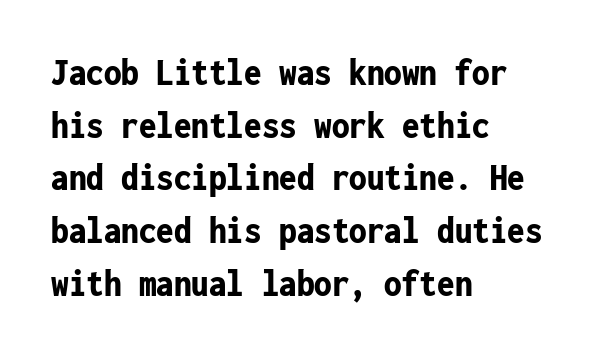
The image shows 39 px bold, condensed sans-serif type, upright, monospaced; set left-aligned, normal line spacing (1.35x), normal letter spacing, not underlined; low stroke contrast and a medium x-height.
